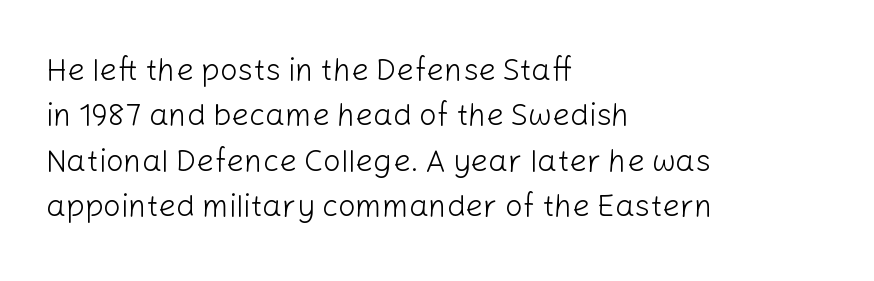
Vertical strokes here are truly vertical. Honestly, the row spacing looks completely unremarkable. What kind of face is this? One without serifs — a sans. The rendering uses natural spacing where letterforms have individual widths. A light-to-regular cut is what we see here.
